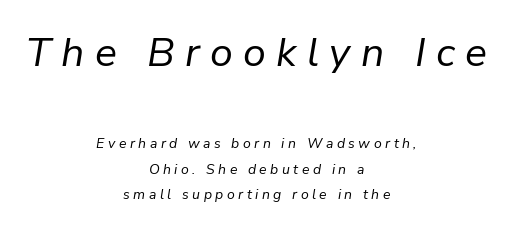
The image shows 41 px regular-weight type, italic (leaning right); set centered, line spacing 1.85x, unusually wide letter spacing (+0.25 em), not underlined; the first (top) block is 2.93x larger; low stroke contrast and a medium x-height.
